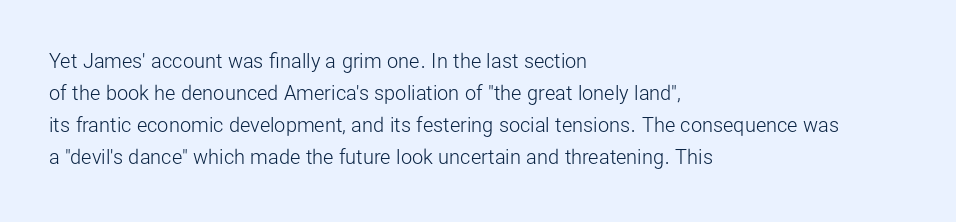
The image shows 20 px text type, upright; set left-aligned, normal line spacing (1.6x), normal letter spacing, not underlined.
